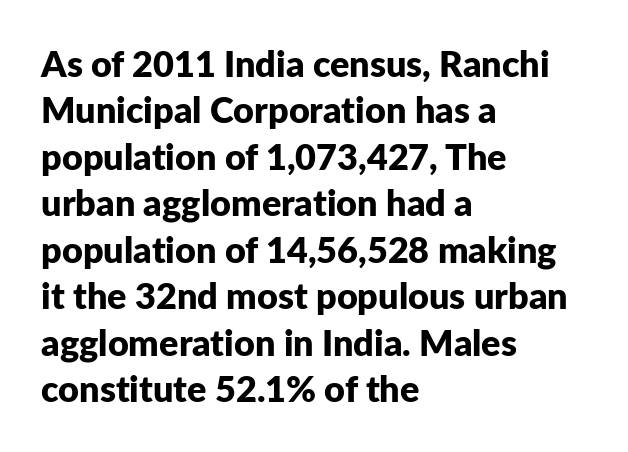
Observe the ordinary spacing: letters are neighbours, not strangers. Is there much room between lines? A standard amount, neither cramped nor airy. Do the letters lean? They stand straight. Only glyphs here, with clear space below each row. The lines in this sample share a left origin and differ only in where they stop. Letterform terminals end flat and unadorned throughout the passage.
